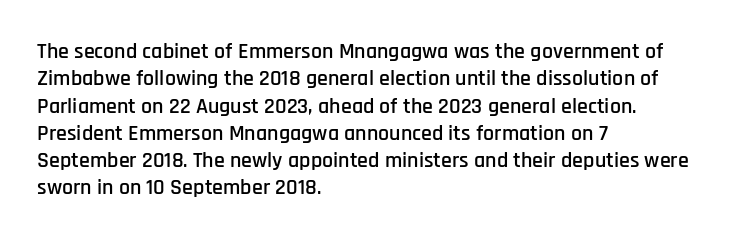
{"italic": "no", "underline": "no", "align": "left", "line_spacing_ratio": 1.24, "letter_spacing": "normal", "letter_spacing_em": 0.0, "glyph_px": 22}
